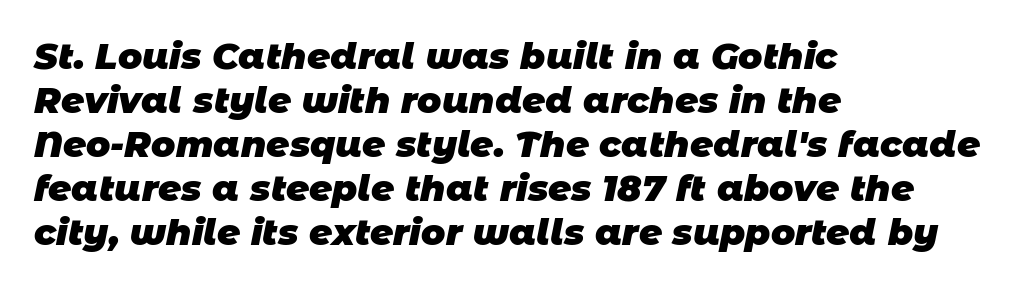
Q: Is the text bold? A: Yes.
Q: Is the typeface a serif or a sans-serif typeface? A: Sans-serif.
Q: Is the text underlined? A: No.
Q: How is the paragraph aligned? A: Left-aligned.
Q: Is the spacing between letters normal or unusually wide? A: Normal.
Q: Width (condensed, normal, or wide)? A: Normal.
Q: Stroke contrast? A: Low.
Q: x-height? A: Large.
Q: Monospaced? A: No.
